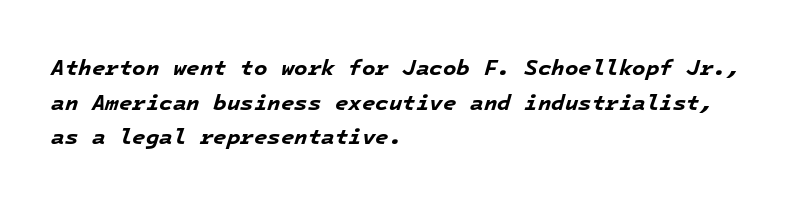
{"italic": "yes", "lean": "right", "slant_degrees": 16, "bold": "yes", "underline": "no", "align": "left", "line_spacing": "normal", "line_spacing_ratio": 1.57, "letter_spacing": "normal", "letter_spacing_em": 0.0, "glyph_px": 22}
